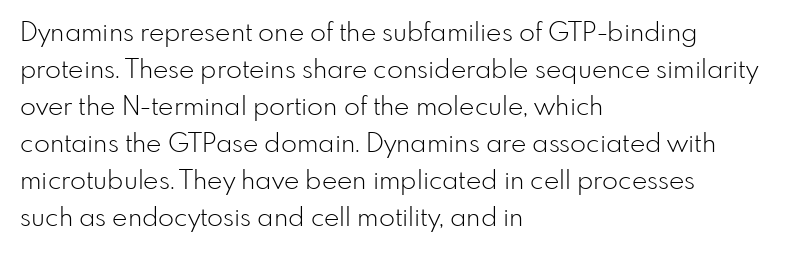
{"italic": "no", "bold": "no", "underline": "no", "align": "left", "line_spacing": "normal", "line_spacing_ratio": 1.42, "letter_spacing": "normal", "letter_spacing_em": 0.0, "glyph_px": 26}
